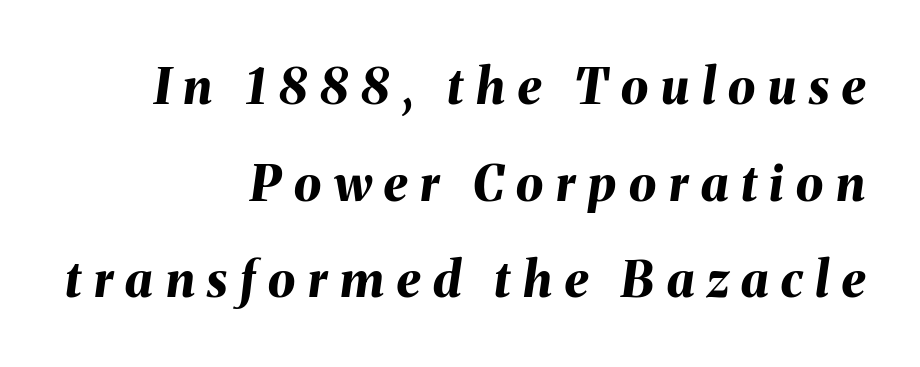
Q: Is the text bold? A: Yes.
Q: Is the text italic (slanted)? A: Yes, it leans right by about 8 degrees.
Q: Is the text underlined? A: No.
Q: How is the paragraph aligned? A: Right-aligned.
Q: Is the spacing between letters normal or unusually wide? A: Unusually wide.
Q: Is the spacing between lines tight, normal or loose? A: Loose.
Q: Width (condensed, normal, or wide)? A: Normal.
Q: Stroke contrast? A: Medium.
Q: x-height? A: Medium.
Q: Monospaced? A: No.
